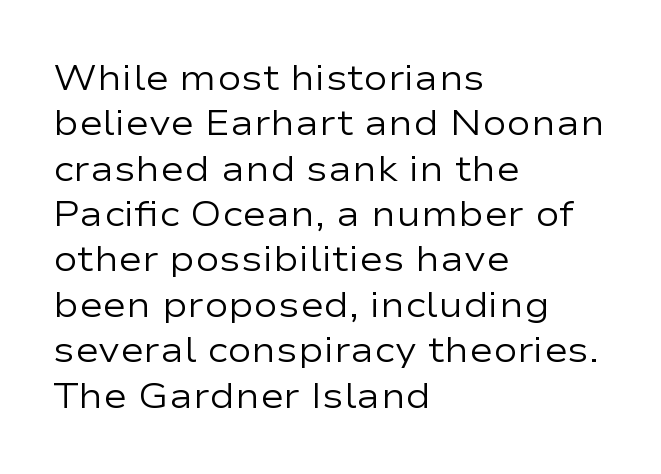
The image shows 36 px regular-weight, wide sans-serif type, upright; set left-aligned, normal line spacing (1.26x), normal letter spacing, not underlined; low stroke contrast and a medium x-height.
